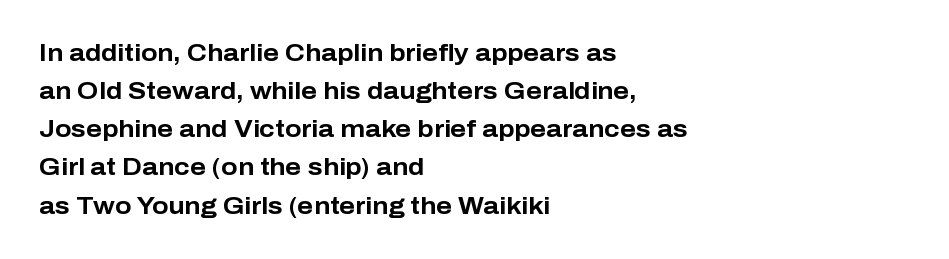
Any mark beneath the type? The region is blank. The letters stand upright; this is a roman face. The type is set solid horizontally, with unmodified tracking. Which margin do the lines hug? The left one — the right edge is uneven. The rendering uses a bold face; every stroke is thick and dark.
